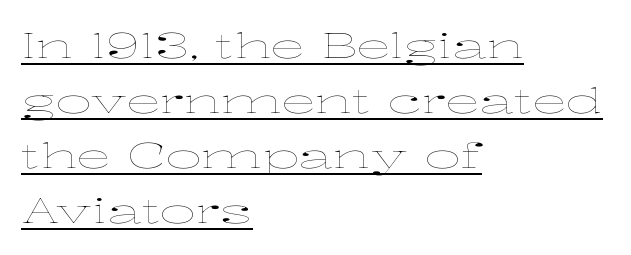
Q: Is the text bold? A: No.
Q: Is the text italic (slanted)? A: No, it is upright.
Q: Is the text underlined? A: Yes.
Q: How is the paragraph aligned? A: Left-aligned.
Q: Is the spacing between letters normal or unusually wide? A: Normal.
Q: Is the spacing between lines tight, normal or loose? A: Normal.
Q: Width (condensed, normal, or wide)? A: Wide.
Q: Stroke contrast? A: Low.
Q: x-height? A: Medium.
Q: Monospaced? A: No.
